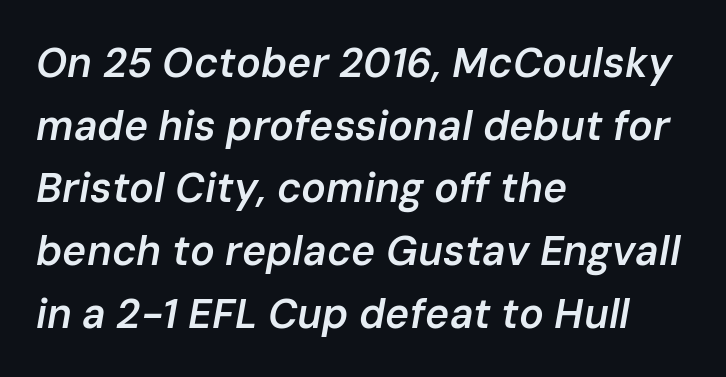
{"italic": "yes", "lean": "right", "slant_degrees": 10, "bold": "semi", "weight": "semibold", "width": "normal", "stroke_contrast": "low", "x_height": "medium", "monospaced": "no", "underline": "no", "align": "left", "line_spacing": "normal", "line_spacing_ratio": 1.53, "letter_spacing": "normal", "letter_spacing_em": 0.0, "glyph_px": 41}
